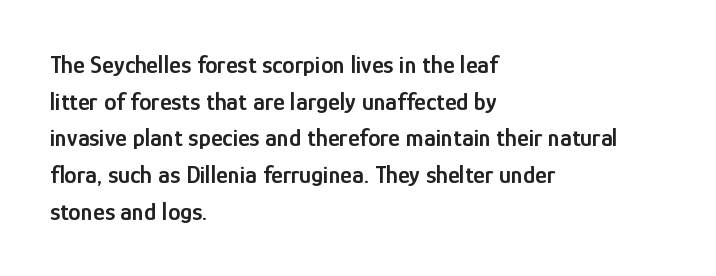
Q: Is the text bold? A: Semi-bold.
Q: Is the text italic (slanted)? A: No, it is upright.
Q: Is the text underlined? A: No.
Q: How is the paragraph aligned? A: Left-aligned.
Q: Is the spacing between letters normal or unusually wide? A: Normal.
Q: Is the spacing between lines tight, normal or loose? A: Normal.
